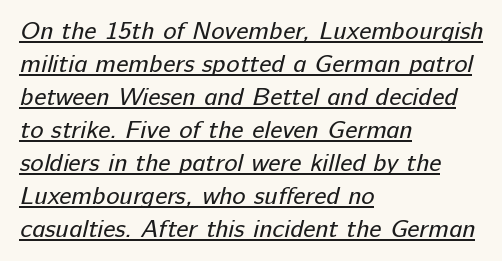
Which margin do the lines hug? The left one — the right edge is uneven. The type is set solid horizontally, with unmodified tracking. Vertical spacing — default. Nothing heavy about these letters — not bold at all. A typographer would call this underscored text.
